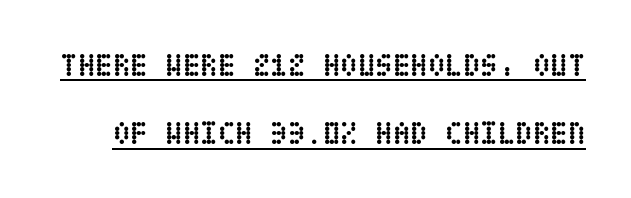
{"italic": "no", "bold": "yes", "weight": "semibold", "width": "condensed", "stroke_contrast": "low", "x_height": "large", "underline": "yes", "line_spacing": "loose", "line_spacing_ratio": 2.14, "letter_spacing": "normal", "letter_spacing_em": 0.0, "glyph_px": 32}
